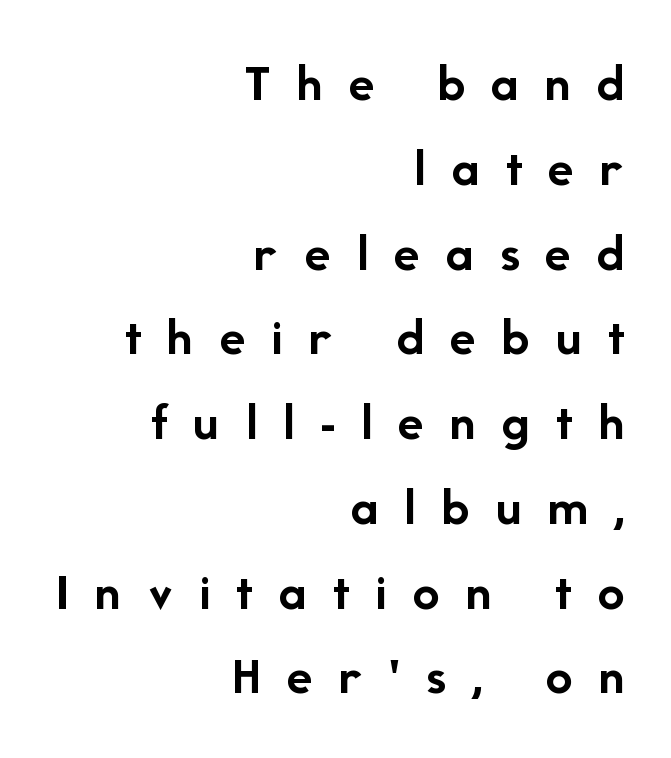
The image shows 54 px semibold sans-serif type, upright; set right-aligned, normal line spacing (1.57x), unusually wide letter spacing (+0.48 em), not underlined; low stroke contrast and a medium x-height.
